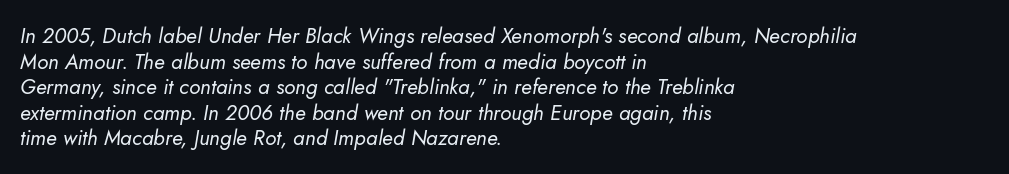
{"italic": "yes", "lean": "right", "slant_degrees": 5, "bold": "no", "underline": "no", "align": "left", "line_spacing_ratio": 1.22, "letter_spacing": "normal", "letter_spacing_em": 0.0, "glyph_px": 21}
